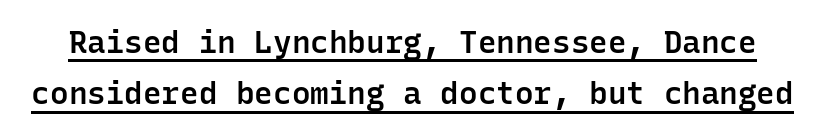
Q: Is the text bold? A: Semi-bold.
Q: Is the text italic (slanted)? A: No, it is upright.
Q: Is the typeface a serif or a sans-serif typeface? A: Sans-serif.
Q: Is the text underlined? A: Yes.
Q: Is the spacing between letters normal or unusually wide? A: Normal.
Q: Is the spacing between lines tight, normal or loose? A: Normal.
Q: Width (condensed, normal, or wide)? A: Normal.
Q: Stroke contrast? A: Low.
Q: x-height? A: Medium.
Q: Monospaced? A: Yes.
